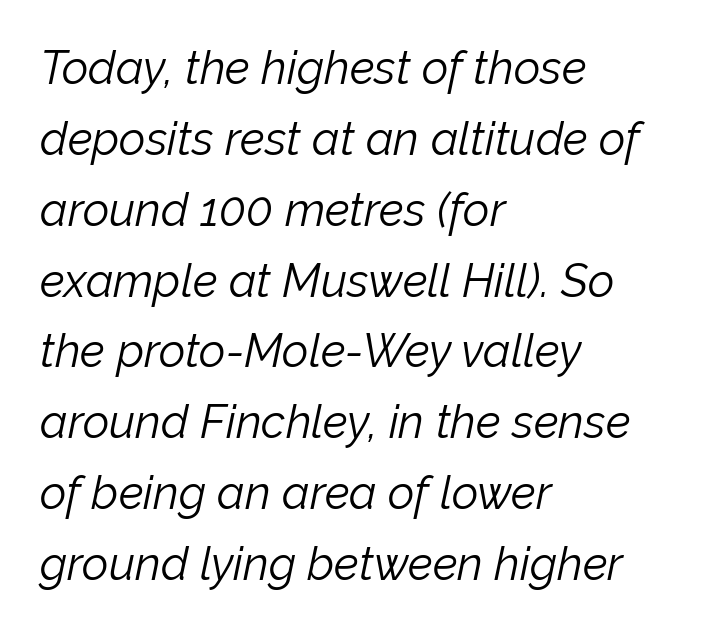
The image shows 46 px light type, italic (leaning right); set left-aligned, normal line spacing (1.54x), normal letter spacing, not underlined; low stroke contrast and a medium x-height.
